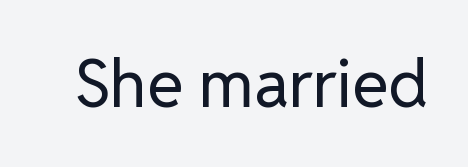
The image shows 66 px regular-weight sans-serif type, upright; set normal letter spacing, not underlined; low stroke contrast and a medium x-height.
